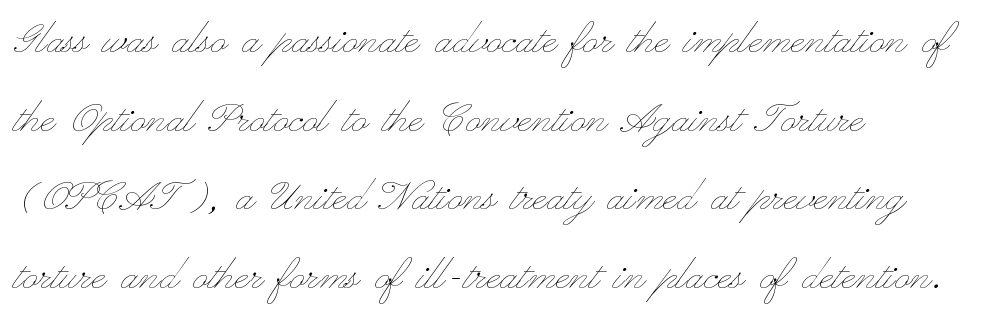
The image shows 52 px thin, wide type; set left-aligned, normal line spacing (1.51x), normal letter spacing, not underlined; low stroke contrast and a small x-height.
